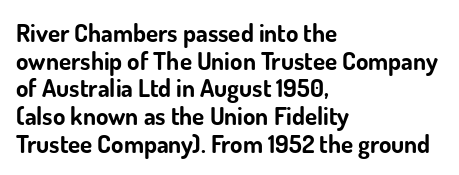
Does the copy run flush right? No — it runs flush left. The passage shown is not underscored anywhere. Set as a true bold cut, around the 700 mark. Leading is clearly below the norm, producing a dense column. The horizontal fit of the characters is conventional and even. Unlike italic type, these characters show no tilt at all.
